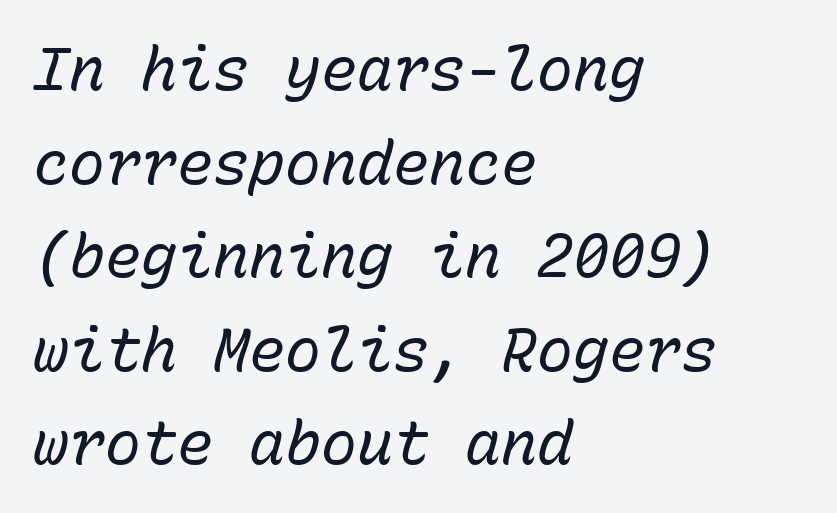
Q: Is the text bold? A: No.
Q: Is the text italic (slanted)? A: Yes, it leans right by about 15 degrees.
Q: Is the text underlined? A: No.
Q: How is the paragraph aligned? A: Left-aligned.
Q: Is the spacing between letters normal or unusually wide? A: Normal.
Q: Is the spacing between lines tight, normal or loose? A: Normal.
Q: Width (condensed, normal, or wide)? A: Normal.
Q: Stroke contrast? A: Low.
Q: x-height? A: Medium.
Q: Monospaced? A: Yes.
